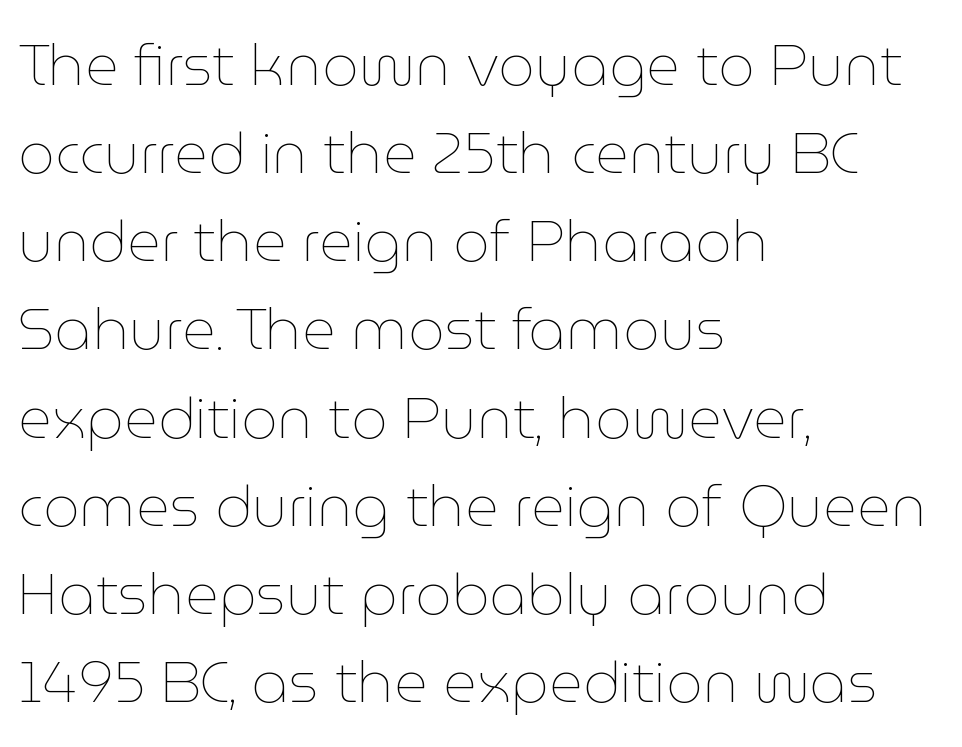
Every row of glyphs begins at an identical x-position on the left. Notice how descenders clear the ascenders below comfortably — that's standard leading. The typesetting does not lean heavy: it is not bold. The string is rendered with underlining switched off. Do the characters align in a grid? No, the font is proportional. It's the straight-up-and-down kind of type.
